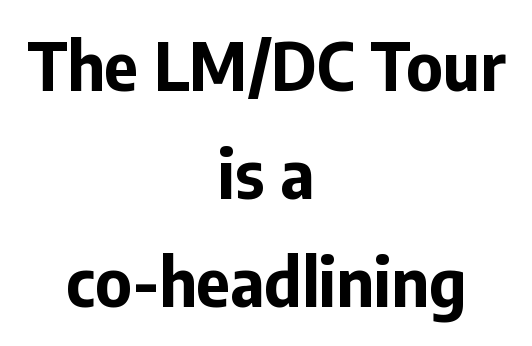
Q: Is the text bold? A: Yes.
Q: Is the text italic (slanted)? A: No, it is upright.
Q: Is the typeface a serif or a sans-serif typeface? A: Sans-serif.
Q: Is the text underlined? A: No.
Q: How is the paragraph aligned? A: Centered.
Q: Is the spacing between letters normal or unusually wide? A: Normal.
Q: Is the spacing between lines tight, normal or loose? A: Normal.
Q: Width (condensed, normal, or wide)? A: Normal.
Q: Stroke contrast? A: Low.
Q: x-height? A: Medium.
Q: Monospaced? A: No.
